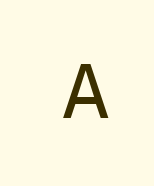
{"serif": "no", "italic": "no", "width": "normal", "stroke_contrast": "low", "x_height": "medium", "monospaced": "no", "underline": "no", "letter_spacing": "wide", "letter_spacing_em": 0.4, "glyph_px": 73}
